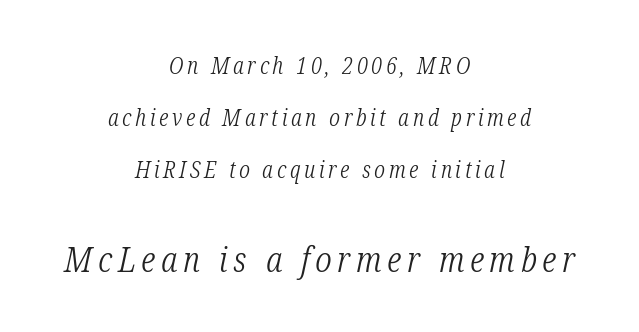
Q: Is the text bold? A: No.
Q: Is the text italic (slanted)? A: Yes, it leans right by about 12 degrees.
Q: Is the typeface a serif or a sans-serif typeface? A: Serif.
Q: Is the text underlined? A: No.
Q: How is the paragraph aligned? A: Centered.
Q: Is the spacing between lines tight, normal or loose? A: Loose.
Q: Which block of text is set in a larger size, the first (top) or the second (bottom)? A: The second (bottom) one.
Q: Width (condensed, normal, or wide)? A: Condensed.
Q: Stroke contrast? A: Low.
Q: x-height? A: Medium.
Q: Monospaced? A: No.
